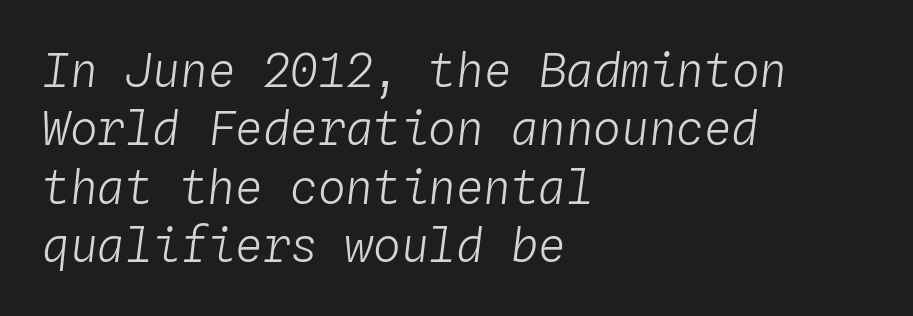
The image shows 46 px light type, italic (leaning right), monospaced; set left-aligned, normal line spacing (1.27x), normal letter spacing, not underlined; low stroke contrast and a medium x-height.
